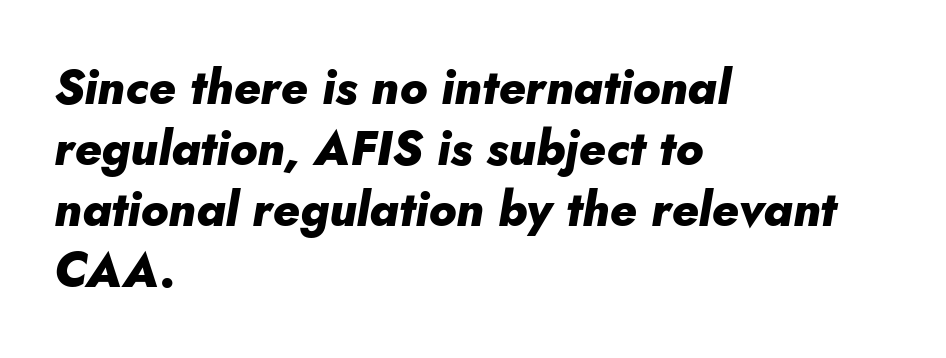
The image shows 48 px heavy type, italic (leaning right); set left-aligned, normal line spacing (1.27x), normal letter spacing, not underlined; low stroke contrast and a small x-height.
